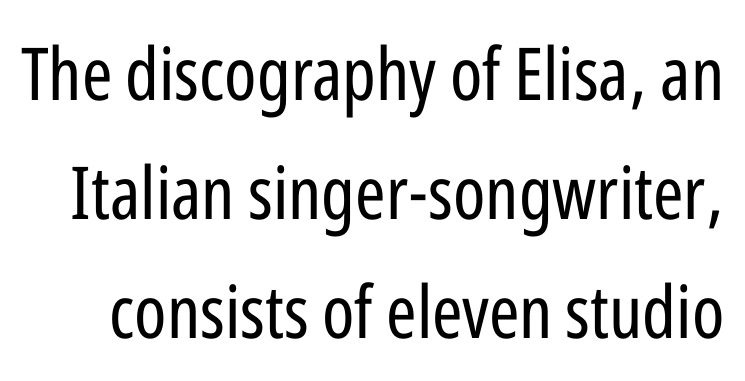
Q: Is the text bold? A: No.
Q: Is the text italic (slanted)? A: No, it is upright.
Q: Is the typeface a serif or a sans-serif typeface? A: Sans-serif.
Q: Is the text underlined? A: No.
Q: Is the spacing between letters normal or unusually wide? A: Normal.
Q: Is the spacing between lines tight, normal or loose? A: Normal.
Q: Width (condensed, normal, or wide)? A: Condensed.
Q: Stroke contrast? A: Low.
Q: x-height? A: Medium.
Q: Monospaced? A: No.
